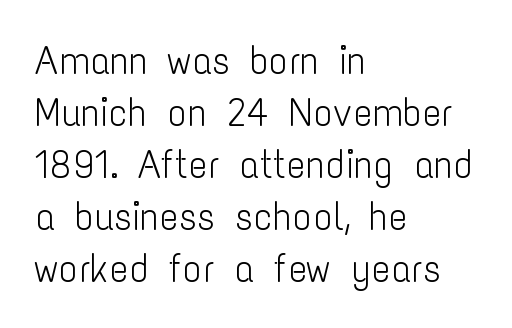
The letters sit at their default tracking, neither squeezed nor spread. The passage is arranged the way most books set body copy — flush left. One glance says typical: line gaps are just what's usual. Is the stroke heavy? The answer is a plain regular-or-lighter. Grotesque or geometric, the face here clearly has no serifs. Rendered with straight, roman letterforms.
